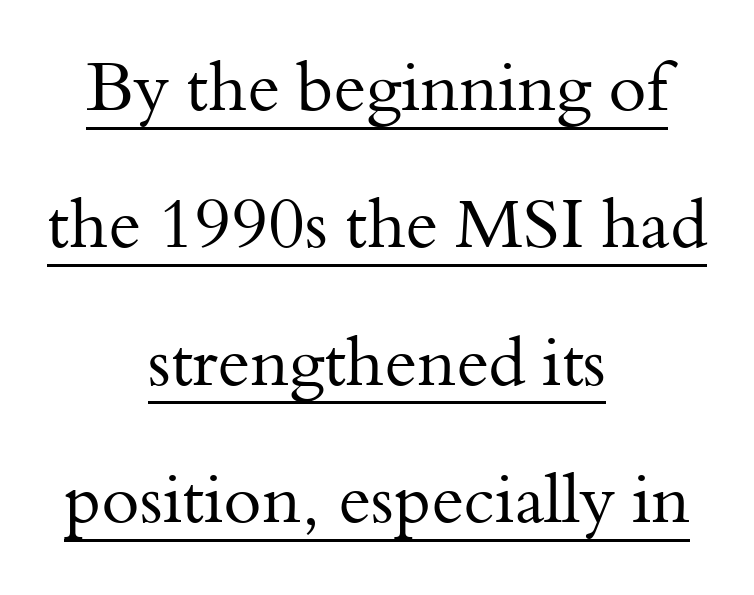
Does the lettering tilt? It doesn't — this is upright. Varying glyph widths throughout — classic text-font behaviour. Alignment: centered. Serifs: yes, visible at the terminals of the letterforms.
